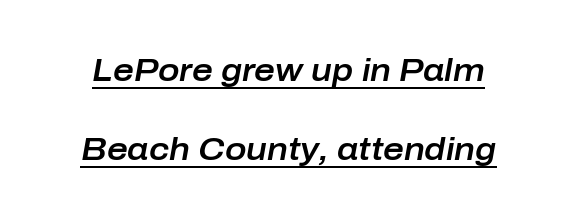
There is no visible air inserted between adjacent glyphs. Each new line begins a long way beneath the previous one. The axis of the letterforms is tilted away from vertical. Underlining? Definitely there.
